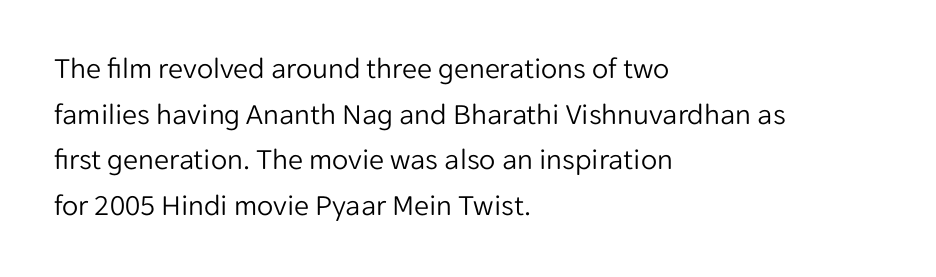
How are the letters spaced? Ordinarily, with no added tracking. Decoration check: the copy has no underline. In terms of leading, this rendering sits right in the middle. The weight would be labelled regular, book, light, or lighter still. The font family rendered here belongs to the sans-serif group. It's the straight-up-and-down kind of type.
